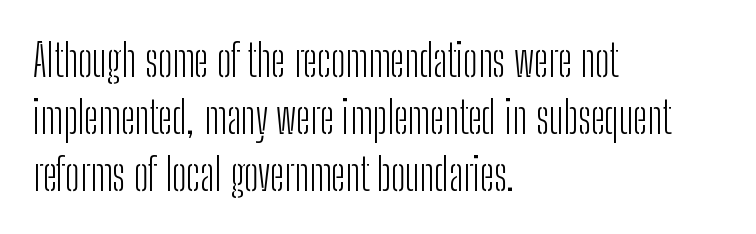
The image shows 44 px light, condensed sans-serif type, upright; set left-aligned, normal line spacing (1.29x), normal letter spacing, not underlined; low stroke contrast and a medium x-height.
